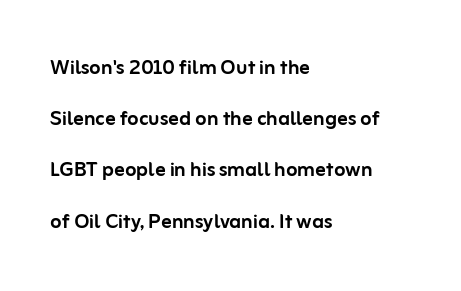
{"italic": "no", "underline": "no", "align": "left", "line_spacing": "loose", "line_spacing_ratio": 1.97, "letter_spacing": "normal", "letter_spacing_em": 0.0, "glyph_px": 26}
